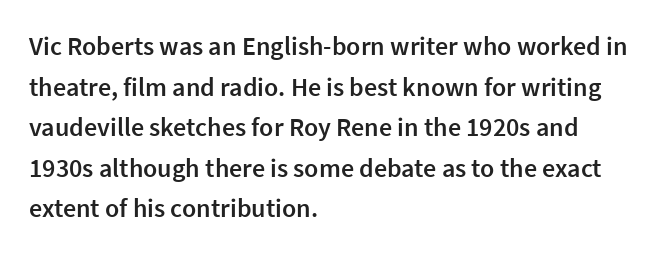
{"italic": "no", "bold": "semi", "underline": "no", "align": "left", "line_spacing": "normal", "line_spacing_ratio": 1.56, "letter_spacing": "normal", "letter_spacing_em": 0.0, "glyph_px": 26}
